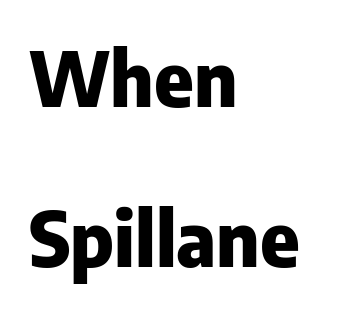
{"serif": "no", "italic": "no", "bold": "yes", "weight": "heavy", "width": "normal", "stroke_contrast": "low", "x_height": "medium", "monospaced": "no", "underline": "no", "align": "left", "line_spacing": "loose", "line_spacing_ratio": 2.14, "letter_spacing": "normal", "letter_spacing_em": 0.0, "glyph_px": 75}
